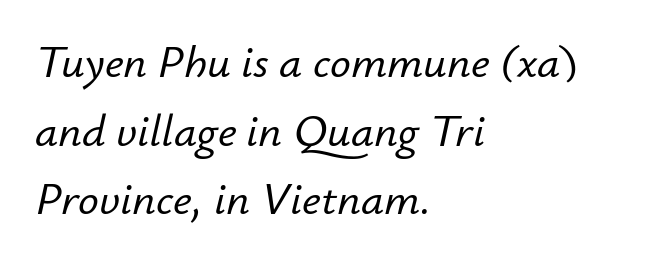
Each line starts at the same left margin while the right side varies. Spacing verdict: proportional, widths tailored to each character. In terms of leading, this rendering sits right in the middle. The passage shown has conventional tracking throughout. The foot of each line stays bare and open.
